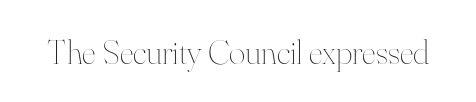
{"italic": "no", "bold": "no", "weight": "thin", "width": "normal", "stroke_contrast": "high", "x_height": "small", "monospaced": "no", "underline": "no", "letter_spacing": "normal", "letter_spacing_em": 0.0, "glyph_px": 35}
